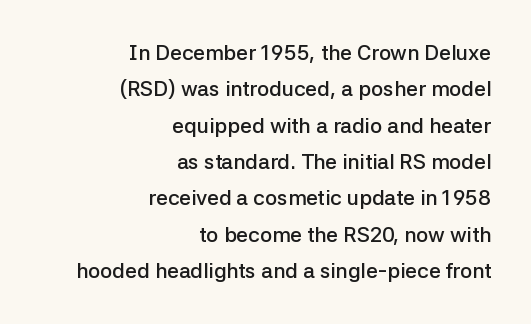
The image shows 21 px text type, upright; set right-aligned, line spacing 1.73x, normal letter spacing, not underlined.
